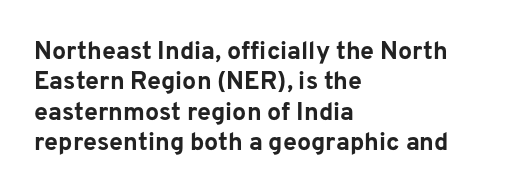
Q: Is the text bold? A: Yes.
Q: Is the text italic (slanted)? A: No, it is upright.
Q: Is the text underlined? A: No.
Q: How is the paragraph aligned? A: Left-aligned.
Q: Is the spacing between letters normal or unusually wide? A: Normal.
